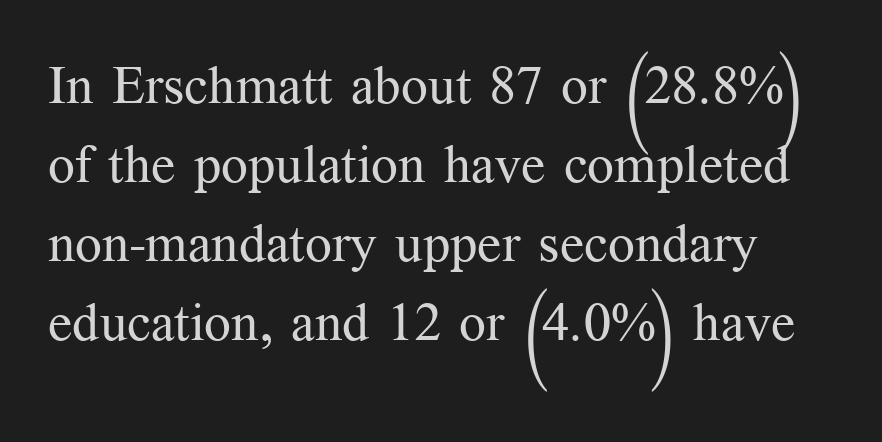
No word sits above an underline. Quick note: not italic, upright. The cut favours lightness, reaching ordinary text weight at its darkest. Summary of vertical rhythm: regular, with standard interline spacing.
